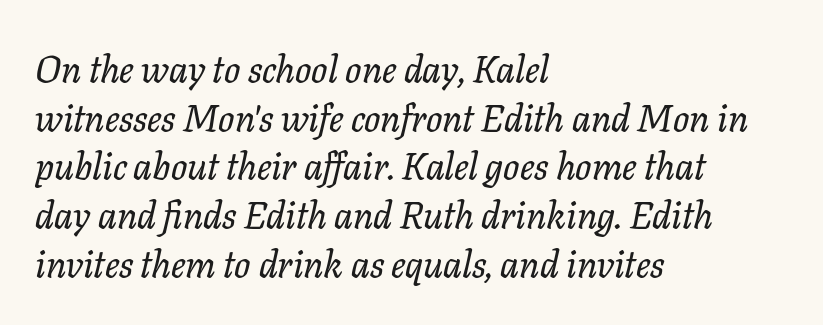
Q: Is the text italic (slanted)? A: Yes, it leans right by about 11 degrees.
Q: Is the typeface a serif or a sans-serif typeface? A: Serif.
Q: Is the text underlined? A: No.
Q: How is the paragraph aligned? A: Left-aligned.
Q: Is the spacing between letters normal or unusually wide? A: Normal.
Q: Is the spacing between lines tight, normal or loose? A: Normal.
Q: Width (condensed, normal, or wide)? A: Normal.
Q: Stroke contrast? A: Low.
Q: x-height? A: Medium.
Q: Monospaced? A: No.
